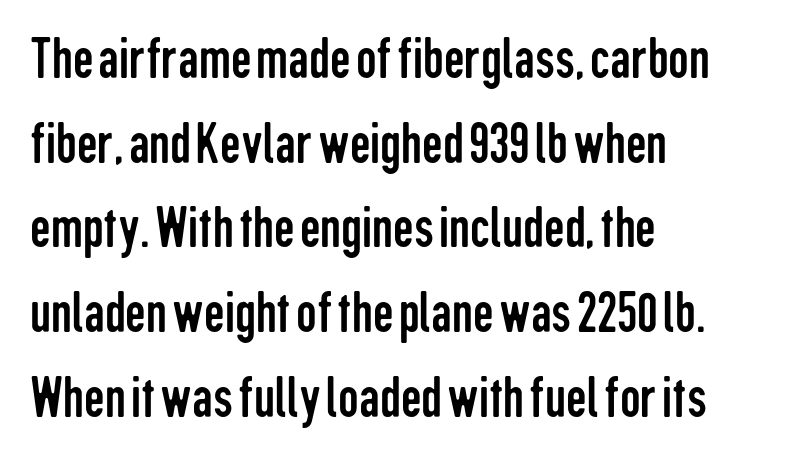
The image shows 58 px regular-weight, condensed sans-serif type, upright; set left-aligned, normal line spacing (1.46x), normal letter spacing, not underlined; low stroke contrast and a medium x-height.
